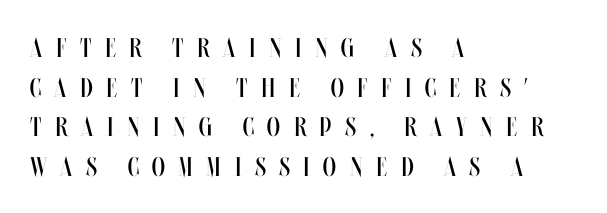
Q: Is the text bold? A: No.
Q: Is the text italic (slanted)? A: No, it is upright.
Q: Is the text underlined? A: No.
Q: How is the paragraph aligned? A: Left-aligned.
Q: Is the spacing between letters normal or unusually wide? A: Unusually wide.
Q: Is the spacing between lines tight, normal or loose? A: Normal.
